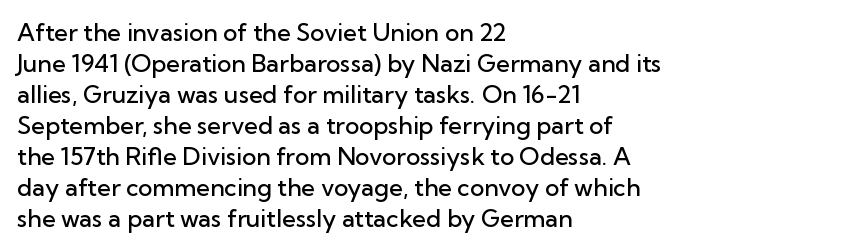
{"italic": "no", "bold": "semi", "underline": "no", "align": "left", "line_spacing": "normal", "line_spacing_ratio": 1.29, "letter_spacing": "normal", "letter_spacing_em": 0.0, "glyph_px": 24}
